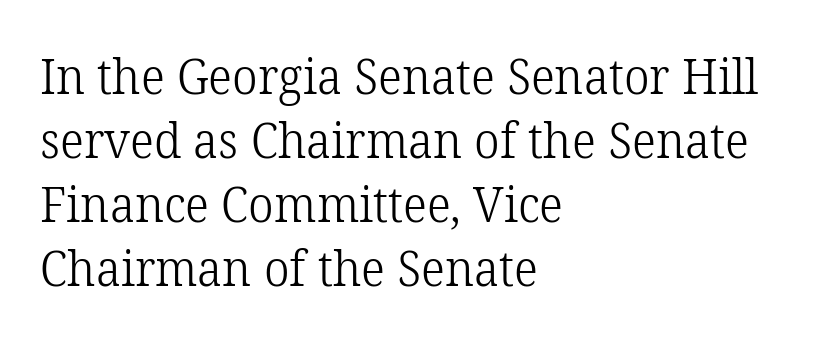
{"serif": "yes", "italic": "no", "bold": "no", "weight": "light", "width": "normal", "stroke_contrast": "low", "x_height": "medium", "monospaced": "no", "underline": "no", "align": "left", "line_spacing": "normal", "line_spacing_ratio": 1.28, "letter_spacing": "normal", "letter_spacing_em": 0.0, "glyph_px": 50}
